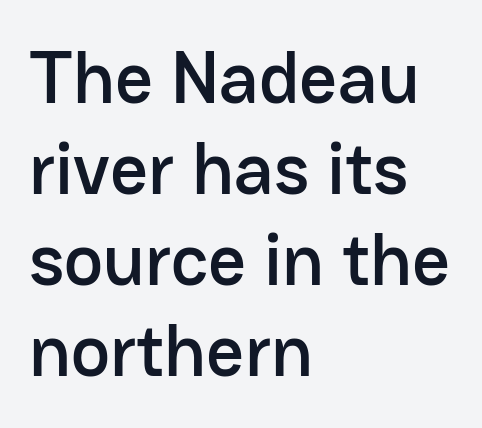
{"serif": "no", "italic": "no", "width": "normal", "stroke_contrast": "low", "x_height": "medium", "monospaced": "no", "underline": "no", "align": "left", "line_spacing_ratio": 1.23, "letter_spacing": "normal", "letter_spacing_em": 0.0, "glyph_px": 74}
